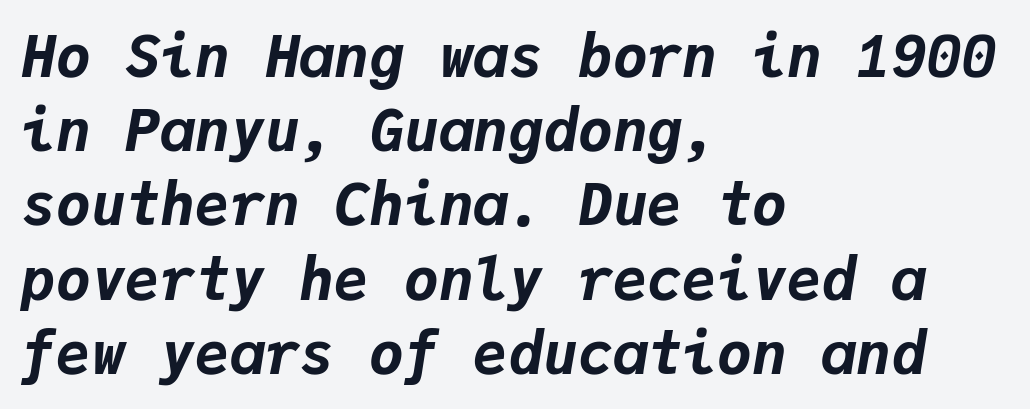
In terms of letterspacing, this is plain default setting. This sample keeps an unexceptional amount of space between lines. This sample is left-justified, so line endings fall wherever the words run out. Has an underline been added? It has not.
